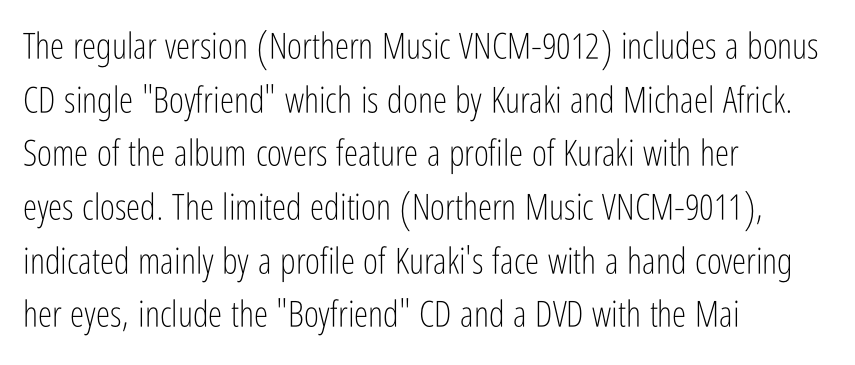
Q: Is the text bold? A: No.
Q: Is the text italic (slanted)? A: No, it is upright.
Q: Is the typeface a serif or a sans-serif typeface? A: Sans-serif.
Q: Is the text underlined? A: No.
Q: How is the paragraph aligned? A: Left-aligned.
Q: Is the spacing between letters normal or unusually wide? A: Normal.
Q: Is the spacing between lines tight, normal or loose? A: Normal.
Q: Width (condensed, normal, or wide)? A: Condensed.
Q: Stroke contrast? A: Low.
Q: x-height? A: Medium.
Q: Monospaced? A: No.
